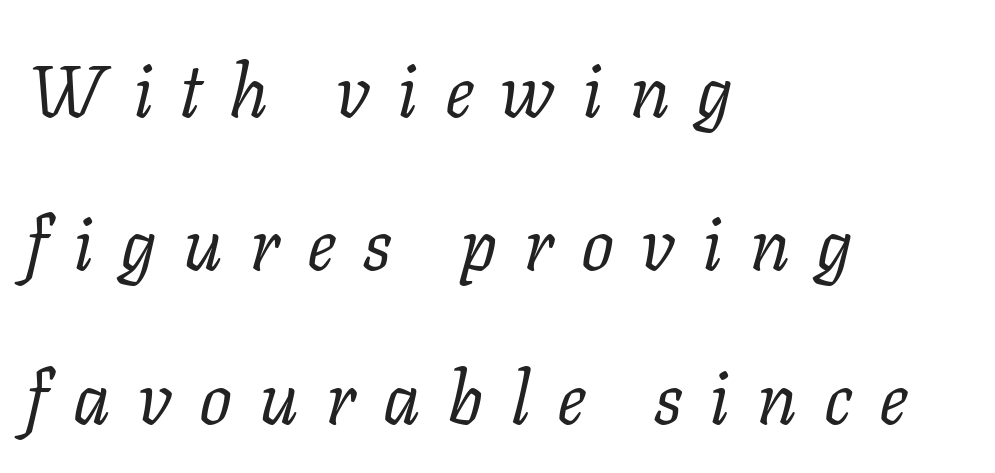
The image shows 73 px regular-weight serif type, italic (leaning right); set left-aligned, loose line spacing (2.1x), unusually wide letter spacing (+0.37 em), not underlined; low stroke contrast and a medium x-height.
